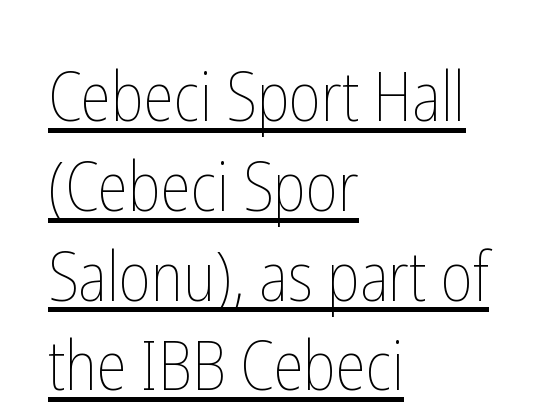
The image shows 68 px thin, condensed type, upright; set left-aligned, normal line spacing (1.32x), normal letter spacing, underlined; low stroke contrast and a medium x-height.
